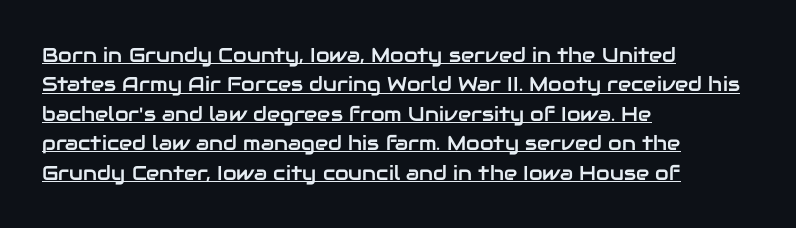
The image shows 20 px text type, upright; set left-aligned, normal line spacing (1.47x), normal letter spacing, underlined.
